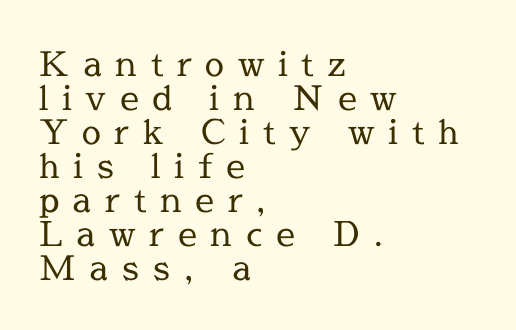
{"serif": "yes", "italic": "no", "bold": "no", "weight": "regular", "width": "normal", "x_height": "medium", "monospaced": "no", "underline": "no", "align": "left", "line_spacing": "tight", "line_spacing_ratio": 1.0, "letter_spacing": "wide", "letter_spacing_em": 0.4, "glyph_px": 34}
